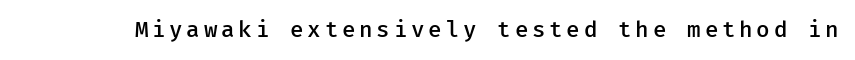
Ascenders rise straight up at ninety degrees. The specimen omits any rule beneath the text block's lines. Caption: semibold face, moderately heavy strokes.
